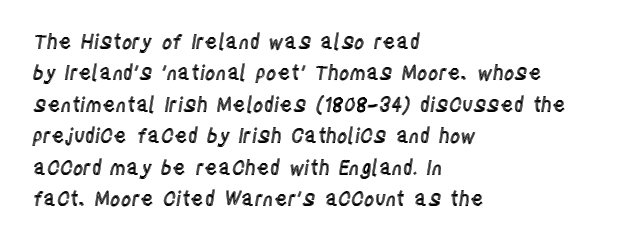
Q: Is the text italic (slanted)? A: Yes.
Q: Is the text underlined? A: No.
Q: How is the paragraph aligned? A: Left-aligned.
Q: Is the spacing between letters normal or unusually wide? A: Normal.
Q: Is the spacing between lines tight, normal or loose? A: Normal.
